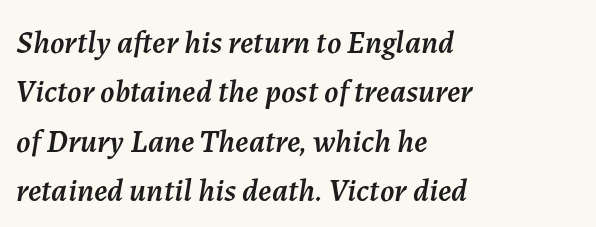
Q: Is the text italic (slanted)? A: Yes, it leans right by about 7 degrees.
Q: Is the text underlined? A: No.
Q: How is the paragraph aligned? A: Left-aligned.
Q: Is the spacing between letters normal or unusually wide? A: Normal.
Q: Is the spacing between lines tight, normal or loose? A: Normal.
Q: Width (condensed, normal, or wide)? A: Normal.
Q: Stroke contrast? A: Medium.
Q: x-height? A: Medium.
Q: Monospaced? A: No.
